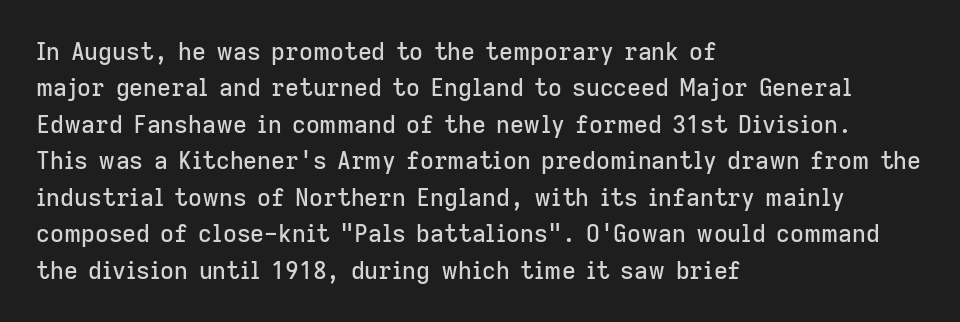
A normal amount of white space separates one row of letters from the next. Is there any slant? The stems are plumb. Nobody touched the tracking dial on this one. Quick note: underline off.
